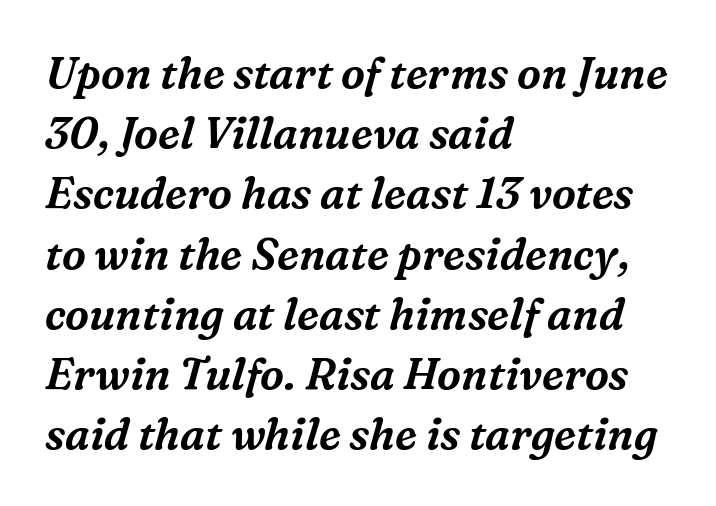
{"serif": "yes", "italic": "yes", "lean": "right", "slant_degrees": 16, "width": "normal", "stroke_contrast": "medium", "x_height": "medium", "monospaced": "no", "underline": "no", "align": "left", "line_spacing": "normal", "line_spacing_ratio": 1.4, "letter_spacing": "normal", "letter_spacing_em": 0.0, "glyph_px": 43}
